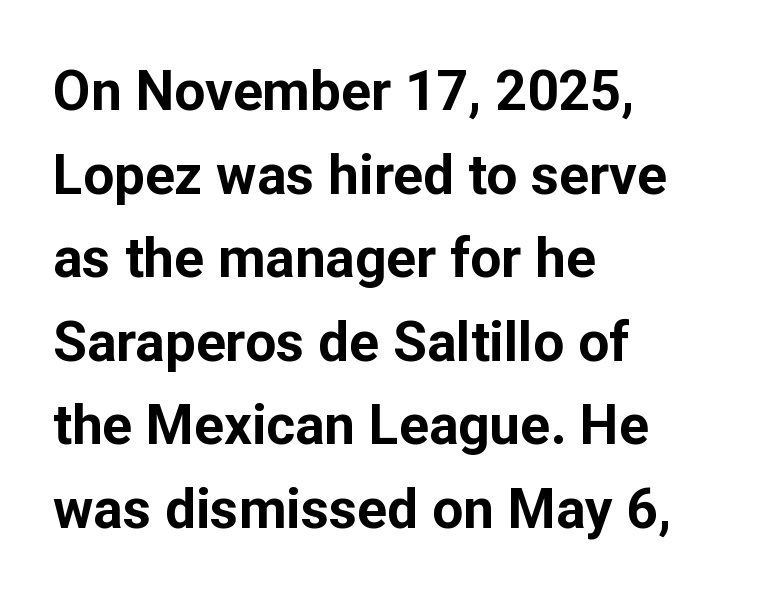
The image shows 55 px bold sans-serif type, upright; set left-aligned, normal line spacing (1.52x), normal letter spacing, not underlined; low stroke contrast and a medium x-height.
